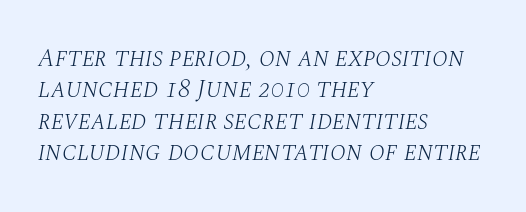
The image shows 26 px text type, italic (leaning right); set left-aligned, line spacing 1.21x, normal letter spacing, not underlined.
